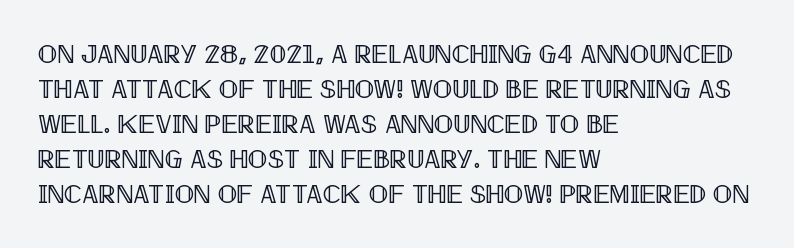
Q: Is the text italic (slanted)? A: No, it is upright.
Q: Is the text underlined? A: No.
Q: How is the paragraph aligned? A: Left-aligned.
Q: Is the spacing between letters normal or unusually wide? A: Normal.
Q: Is the spacing between lines tight, normal or loose? A: Normal.
